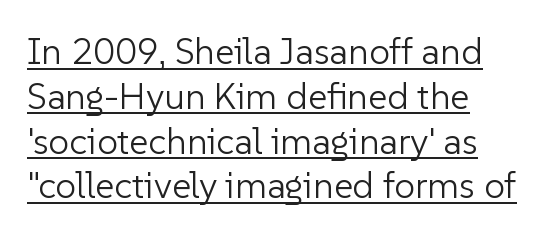
The rendered words wear a rule along their underside. These lines are rendered in a variable-pitch font. One-word summary of the alignment: left. Does the lettering tilt? It doesn't — this is upright. Weight: regular or lighter. Unlike a traditional serif, this face leaves its strokes unadorned.
